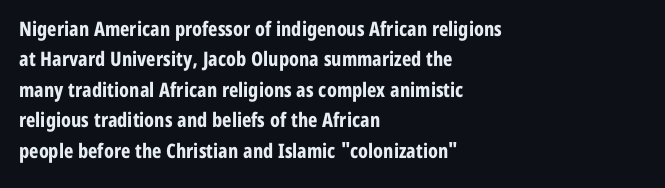
{"italic": "no", "bold": "yes", "underline": "no", "align": "left", "line_spacing": "normal", "line_spacing_ratio": 1.52, "letter_spacing": "normal", "letter_spacing_em": 0.0, "glyph_px": 20}
